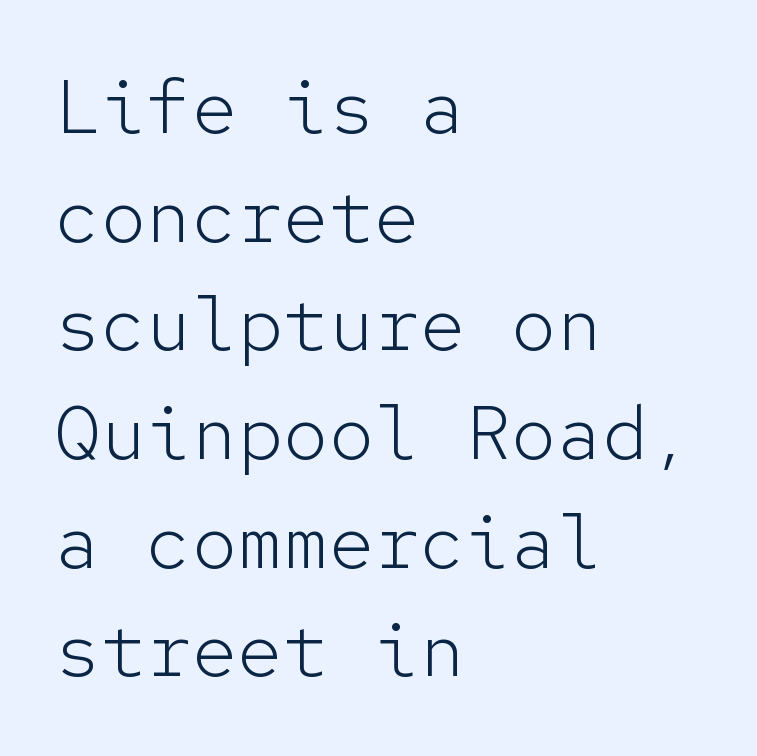
{"serif": "no", "italic": "no", "bold": "no", "weight": "light", "width": "normal", "stroke_contrast": "low", "x_height": "medium", "monospaced": "yes", "underline": "no", "align": "left", "line_spacing": "normal", "line_spacing_ratio": 1.43, "letter_spacing": "normal", "letter_spacing_em": 0.0, "glyph_px": 76}
